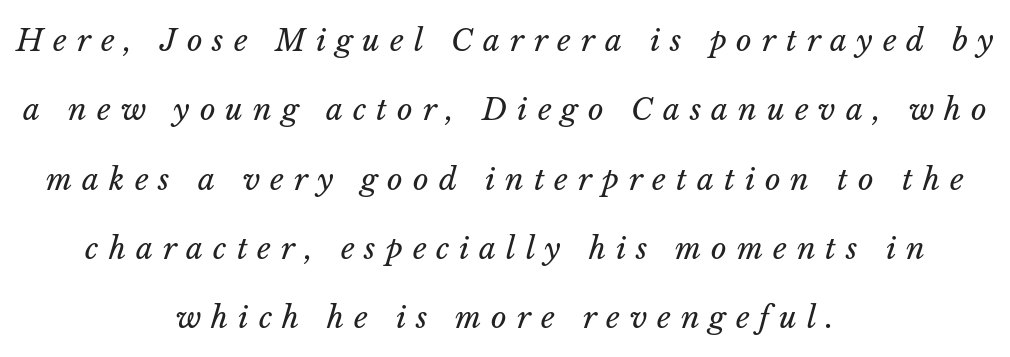
The image shows 30 px regular-weight type, italic (leaning right); set centered, loose line spacing (2.31x), unusually wide letter spacing (+0.33 em), not underlined; low stroke contrast and a medium x-height.
